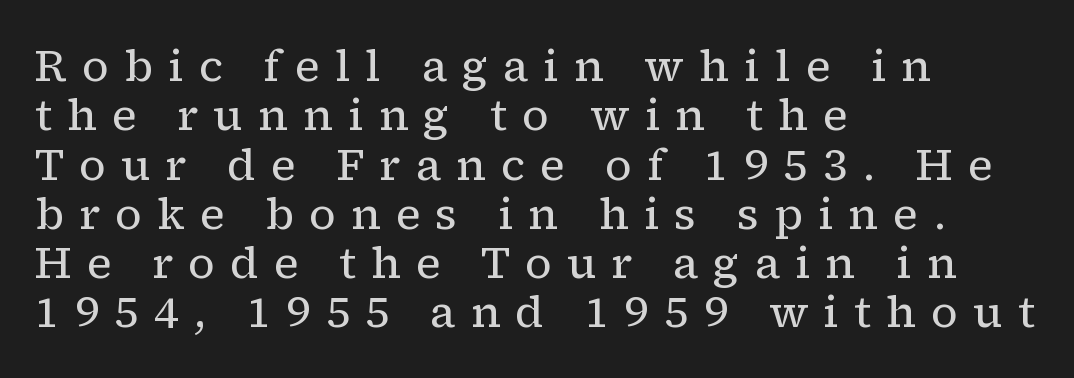
The face looks like a standard text weight, possibly lighter. Nope, not italic — everything's standing straight. You could barely slide anything between these rows. Letterform terminals end in serifs throughout the passage. Type without underlining. These lines are set flush left with a ragged right edge.
